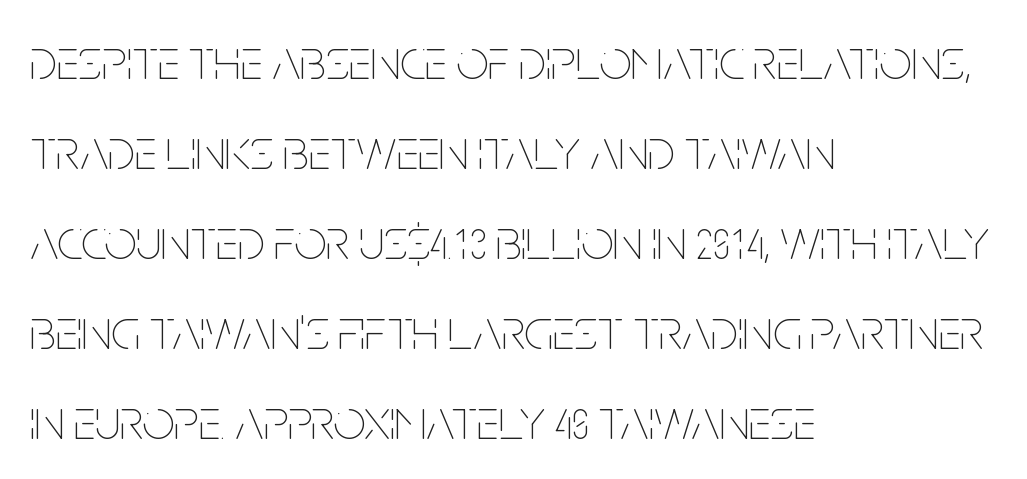
Q: Is the text bold? A: No.
Q: Is the text italic (slanted)? A: No, it is upright.
Q: Is the text underlined? A: No.
Q: How is the paragraph aligned? A: Left-aligned.
Q: Is the spacing between letters normal or unusually wide? A: Normal.
Q: Is the spacing between lines tight, normal or loose? A: Normal.
Q: Width (condensed, normal, or wide)? A: Condensed.
Q: Stroke contrast? A: Low.
Q: x-height? A: Large.
Q: Monospaced? A: No.
